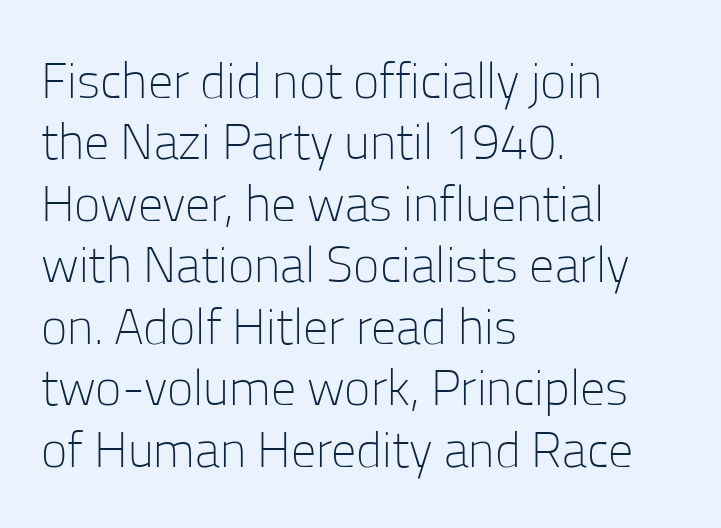
{"serif": "no", "italic": "no", "bold": "no", "weight": "light", "width": "normal", "stroke_contrast": "low", "x_height": "medium", "monospaced": "no", "underline": "no", "align": "left", "line_spacing_ratio": 1.23, "letter_spacing": "normal", "letter_spacing_em": 0.0, "glyph_px": 50}
